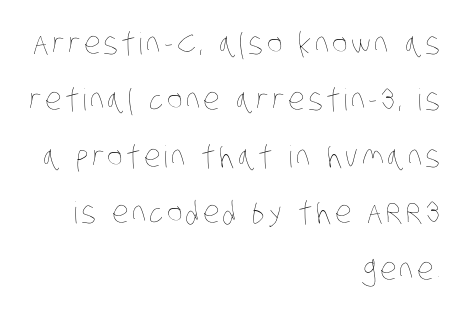
Bold? No — there's no thickening of the strokes. Only glyphs here, with clear space below each row. Alignment: flush right. Note the varied advance widths — an 'i' is clearly narrower than an 'm'.
